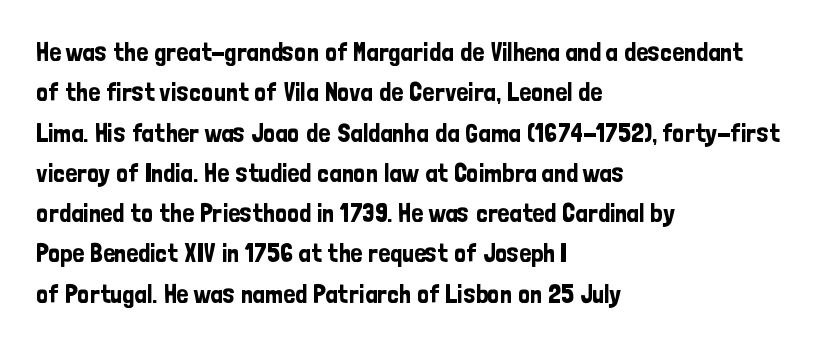
The image shows 26 px text type, upright; set left-aligned, normal line spacing (1.55x), normal letter spacing, not underlined.
